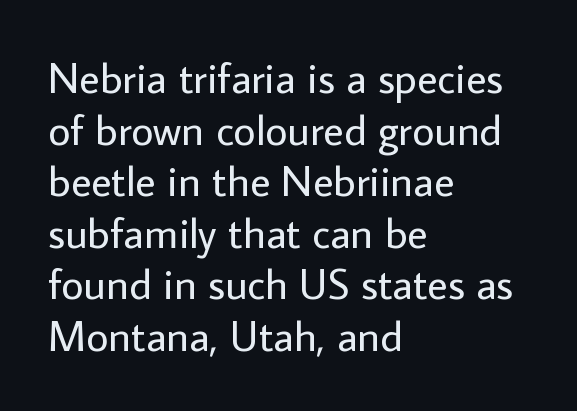
Q: Is the text bold? A: No.
Q: Is the text italic (slanted)? A: No, it is upright.
Q: Is the typeface a serif or a sans-serif typeface? A: Sans-serif.
Q: Is the text underlined? A: No.
Q: How is the paragraph aligned? A: Left-aligned.
Q: Is the spacing between letters normal or unusually wide? A: Normal.
Q: Width (condensed, normal, or wide)? A: Normal.
Q: Stroke contrast? A: Low.
Q: x-height? A: Medium.
Q: Monospaced? A: No.
